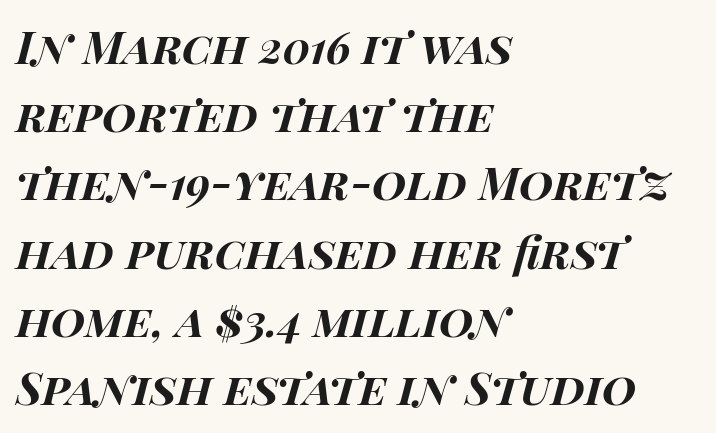
Q: Is the text bold? A: Yes.
Q: Is the text italic (slanted)? A: Yes, it leans right by about 14 degrees.
Q: Is the text underlined? A: No.
Q: How is the paragraph aligned? A: Left-aligned.
Q: Is the spacing between letters normal or unusually wide? A: Normal.
Q: Is the spacing between lines tight, normal or loose? A: Normal.
Q: Width (condensed, normal, or wide)? A: Wide.
Q: Stroke contrast? A: High.
Q: x-height? A: Large.
Q: Monospaced? A: No.
